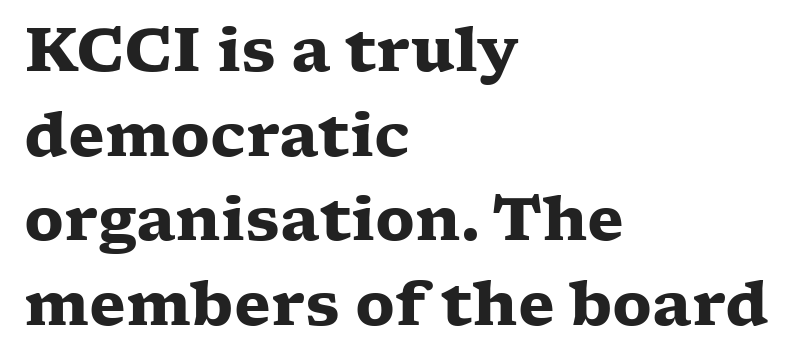
Note the varied advance widths — an 'i' is clearly narrower than an 'm'. Default kerning and tracking; the words read as compact shapes. Clear beneath every line of the passage. The rendering anchors every line to the left-hand side. Serif or sans? Serif — the stroke terminals have little feet.
